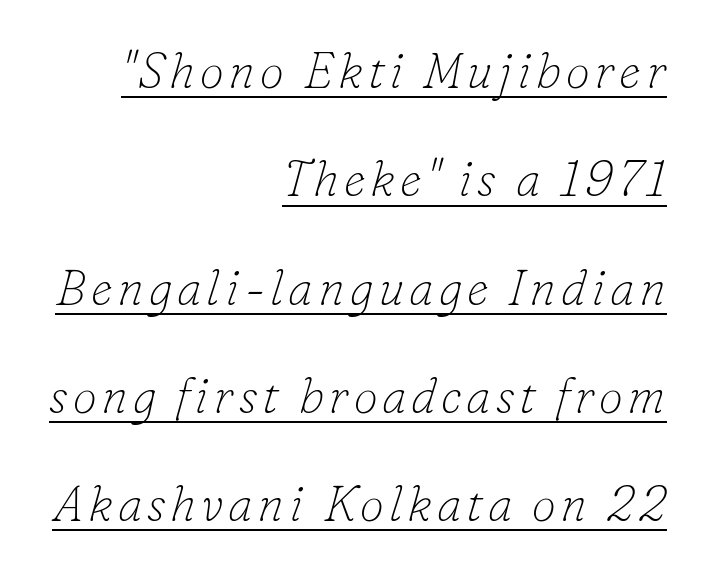
Typeset ragged left — the right edge is the straight one. Do the characters align in a grid? No, the font is proportional. Does the type have serifs? Yes, each stem ends in a small foot. Vertically, the passage feels expansive, rows floating well apart. Descenders here cross a horizontal rule under the line. The axis of the letterforms is tilted away from vertical.
